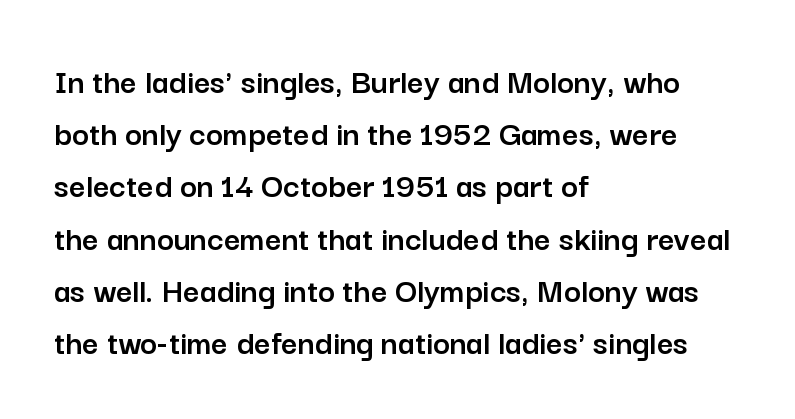
{"serif": "no", "italic": "no", "width": "normal", "stroke_contrast": "low", "x_height": "medium", "monospaced": "no", "underline": "no", "align": "left", "line_spacing": "normal", "line_spacing_ratio": 1.45, "letter_spacing": "normal", "letter_spacing_em": 0.0, "glyph_px": 36}
